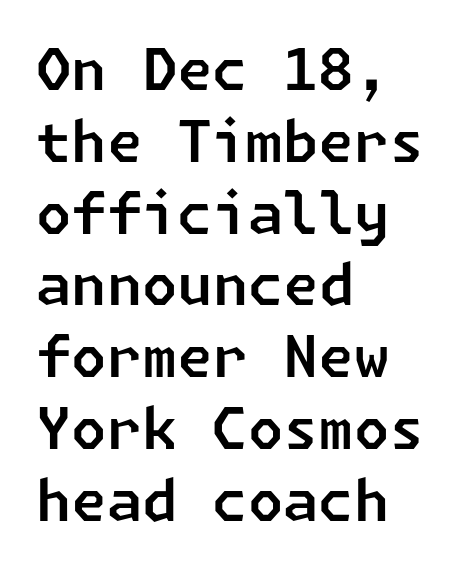
The characters display no serif detailing; their extremities are plain. Vertically, the passage feels balanced, rows spaced as you'd expect. Nobody touched the tracking dial on this one. Clear beneath every line of the passage. Where is the straight margin? On the left.
